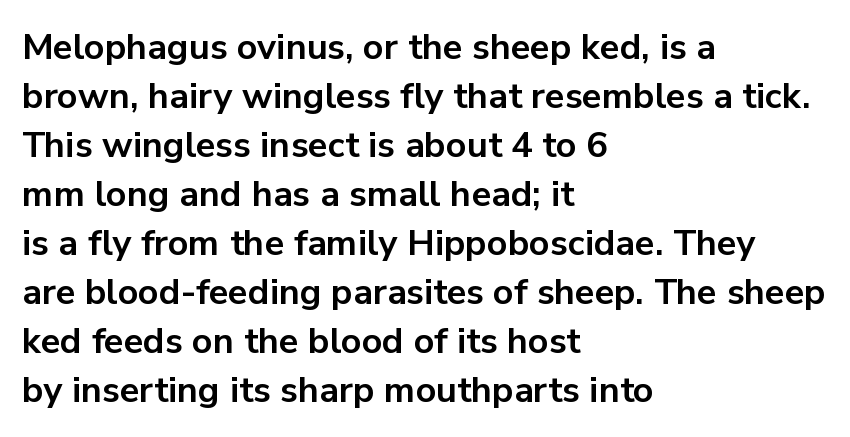
Q: Is the text bold? A: Yes.
Q: Is the text italic (slanted)? A: No, it is upright.
Q: Is the typeface a serif or a sans-serif typeface? A: Sans-serif.
Q: Is the text underlined? A: No.
Q: How is the paragraph aligned? A: Left-aligned.
Q: Is the spacing between letters normal or unusually wide? A: Normal.
Q: Is the spacing between lines tight, normal or loose? A: Normal.
Q: Width (condensed, normal, or wide)? A: Normal.
Q: Stroke contrast? A: Low.
Q: x-height? A: Medium.
Q: Monospaced? A: No.
